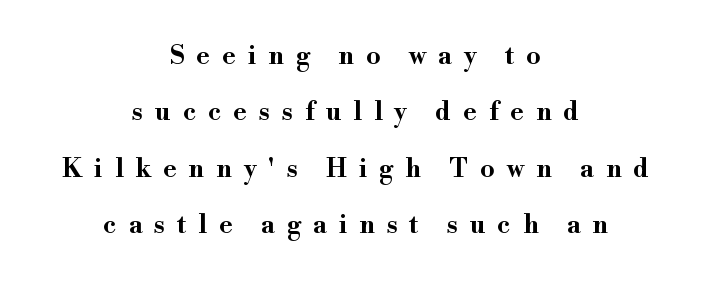
Q: Is the text bold? A: Yes.
Q: Is the text italic (slanted)? A: No, it is upright.
Q: Is the text underlined? A: No.
Q: How is the paragraph aligned? A: Centered.
Q: Is the spacing between letters normal or unusually wide? A: Unusually wide.
Q: Is the spacing between lines tight, normal or loose? A: Loose.
